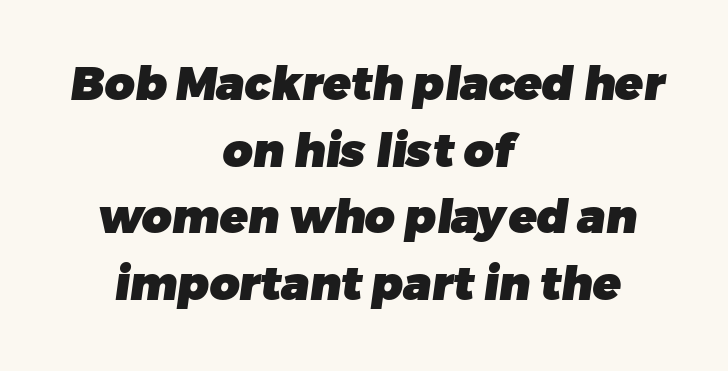
Q: Is the text bold? A: Yes.
Q: Is the typeface a serif or a sans-serif typeface? A: Sans-serif.
Q: Is the text underlined? A: No.
Q: How is the paragraph aligned? A: Centered.
Q: Is the spacing between letters normal or unusually wide? A: Normal.
Q: Is the spacing between lines tight, normal or loose? A: Normal.
Q: Width (condensed, normal, or wide)? A: Normal.
Q: Stroke contrast? A: Low.
Q: x-height? A: Medium.
Q: Monospaced? A: No.
